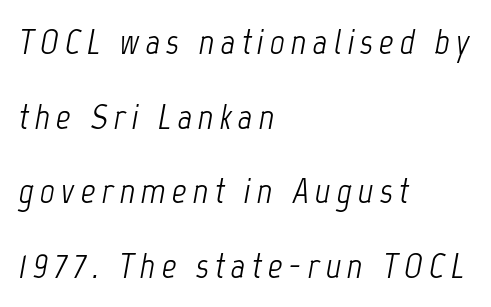
Q: Is the text bold? A: No.
Q: Is the text italic (slanted)? A: Yes, it leans right by about 12 degrees.
Q: Is the text underlined? A: No.
Q: How is the paragraph aligned? A: Left-aligned.
Q: Is the spacing between lines tight, normal or loose? A: Loose.
Q: Width (condensed, normal, or wide)? A: Condensed.
Q: Stroke contrast? A: Low.
Q: x-height? A: Medium.
Q: Monospaced? A: No.
